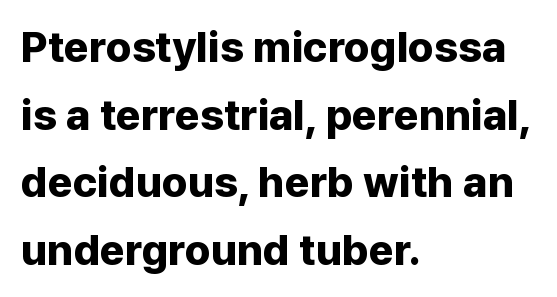
The tracking reads as untouched default to a designer's eye. Interline gaps are of average width in this sample. Does the weight exceed regular? Yes, all the way to bold. The compositor pushed each line to the left boundary. Ordinary non-slanted type is in use.
